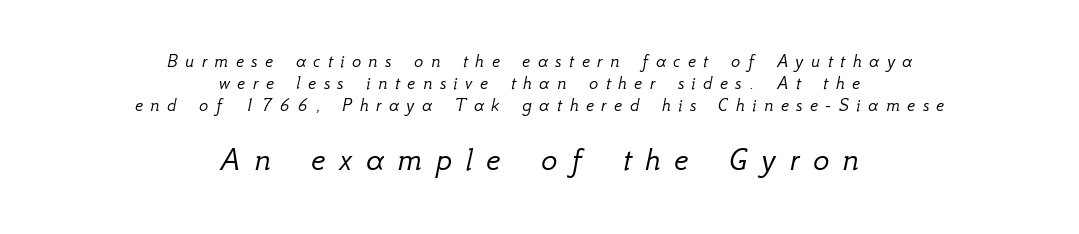
{"italic": "yes", "lean": "right", "slant_degrees": 12, "bold": "no", "weight": "light", "width": "normal", "stroke_contrast": "low", "x_height": "small", "monospaced": "no", "underline": "no", "align": "center", "line_spacing_ratio": 1.16, "letter_spacing": "wide", "letter_spacing_em": 0.4, "larger_block": "second", "size_ratio": 1.79, "glyph_px": 34}
